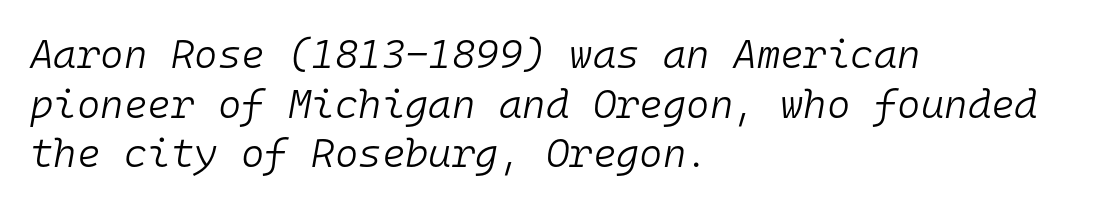
Do the characters align in a grid? Yes, the font is monospaced. Is the block centered? No — it sits flush against the left margin. Words appear dense and cohesive because spacing is normal. The face used here has a pronounced slope to its letters.
